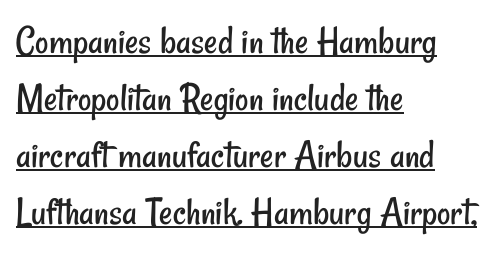
Q: Is the text bold? A: No.
Q: Is the typeface a serif or a sans-serif typeface? A: Sans-serif.
Q: Is the text underlined? A: Yes.
Q: How is the paragraph aligned? A: Left-aligned.
Q: Is the spacing between letters normal or unusually wide? A: Normal.
Q: Is the spacing between lines tight, normal or loose? A: Normal.
Q: Width (condensed, normal, or wide)? A: Condensed.
Q: Stroke contrast? A: Low.
Q: x-height? A: Small.
Q: Monospaced? A: No.
